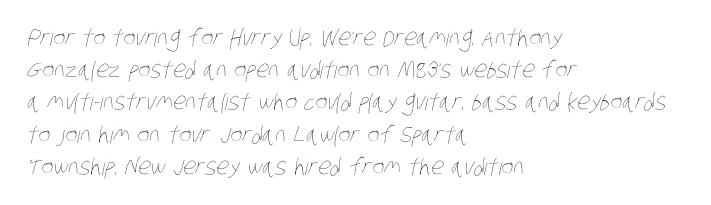
The image shows 23 px text type; set left-aligned, normal line spacing (1.4x), normal letter spacing, not underlined.
